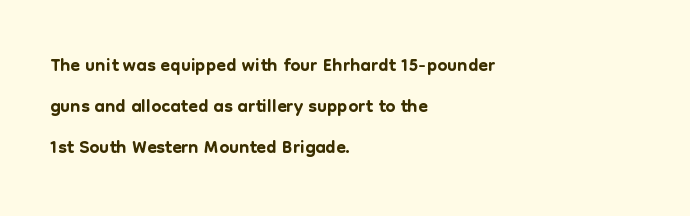
{"serif": "no", "italic": "no", "width": "normal", "stroke_contrast": "low", "x_height": "medium", "monospaced": "no", "underline": "no", "align": "left", "line_spacing": "normal", "line_spacing_ratio": 1.46, "letter_spacing": "normal", "letter_spacing_em": 0.0, "glyph_px": 28}
